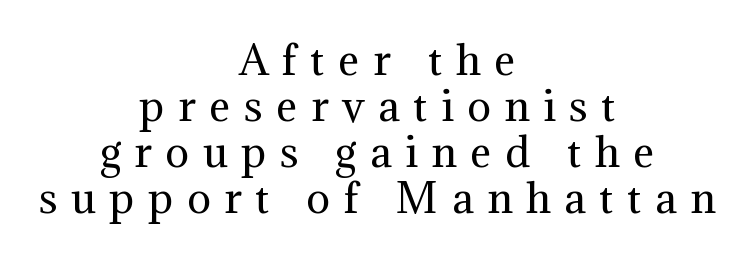
Q: Is the text bold? A: No.
Q: Is the text italic (slanted)? A: No, it is upright.
Q: Is the typeface a serif or a sans-serif typeface? A: Serif.
Q: Is the text underlined? A: No.
Q: How is the paragraph aligned? A: Centered.
Q: Is the spacing between letters normal or unusually wide? A: Unusually wide.
Q: Is the spacing between lines tight, normal or loose? A: Tight.
Q: Width (condensed, normal, or wide)? A: Normal.
Q: Stroke contrast? A: Medium.
Q: x-height? A: Medium.
Q: Monospaced? A: No.
